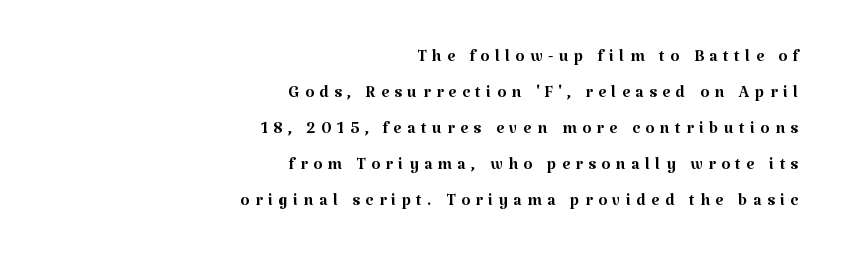
The image shows 23 px text type, upright; set right-aligned, normal line spacing (1.56x), unusually wide letter spacing (+0.24 em), not underlined.
